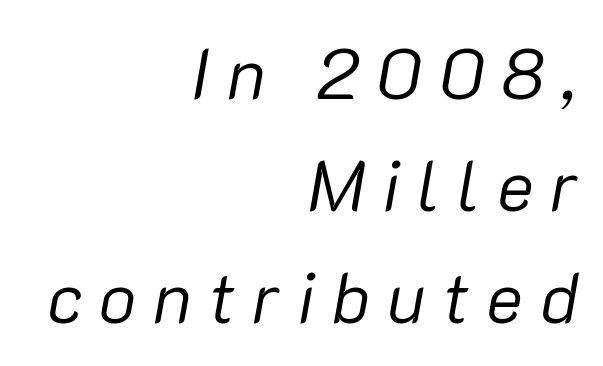
Q: Is the text bold? A: No.
Q: Is the text italic (slanted)? A: Yes, it leans right by about 10 degrees.
Q: Is the text underlined? A: No.
Q: How is the paragraph aligned? A: Right-aligned.
Q: Is the spacing between letters normal or unusually wide? A: Unusually wide.
Q: Is the spacing between lines tight, normal or loose? A: Normal.
Q: Width (condensed, normal, or wide)? A: Normal.
Q: Stroke contrast? A: Low.
Q: x-height? A: Medium.
Q: Monospaced? A: No.
